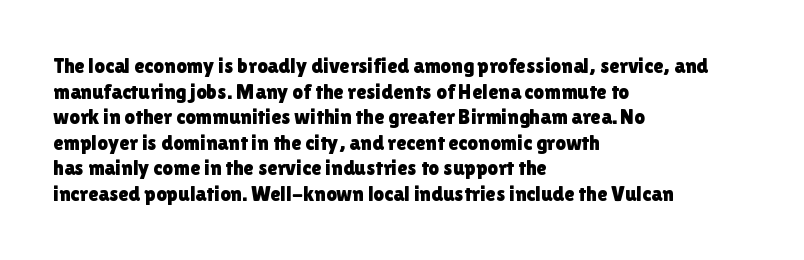
Line beginnings align vertically; line endings do not. Posture: vertical. A typesetter would call this zero additional tracking. The baseline area is clear.
